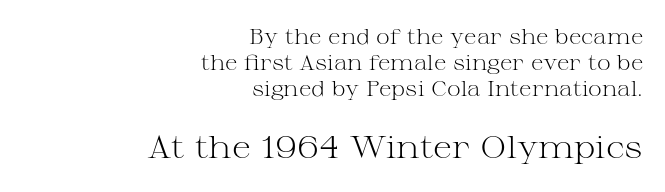
Q: Is the text bold? A: No.
Q: Is the text italic (slanted)? A: No, it is upright.
Q: Is the typeface a serif or a sans-serif typeface? A: Serif.
Q: Is the text underlined? A: No.
Q: How is the paragraph aligned? A: Right-aligned.
Q: Is the spacing between letters normal or unusually wide? A: Normal.
Q: Which block of text is set in a larger size, the first (top) or the second (bottom)? A: The second (bottom) one.
Q: Width (condensed, normal, or wide)? A: Wide.
Q: Stroke contrast? A: Medium.
Q: x-height? A: Medium.
Q: Monospaced? A: No.
